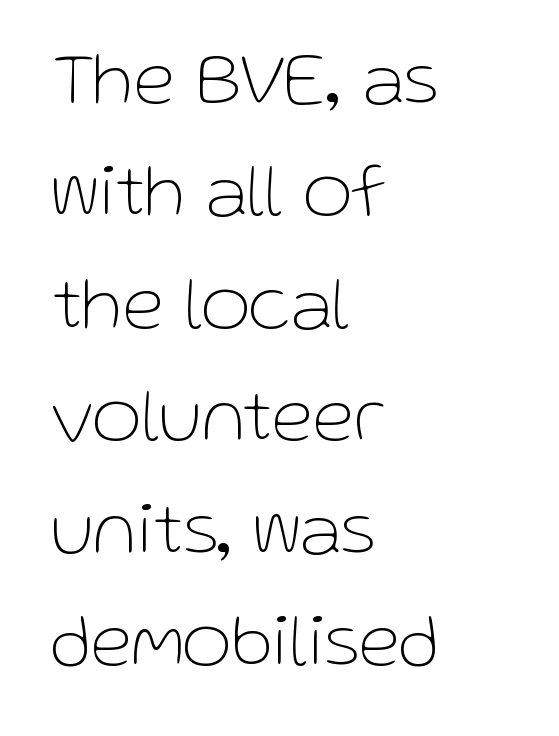
Is the type heavy? It reads as light-to-regular instead. Caption: standard tracking, unaltered. Upright lettering throughout. Lines of text with bare space underneath.
